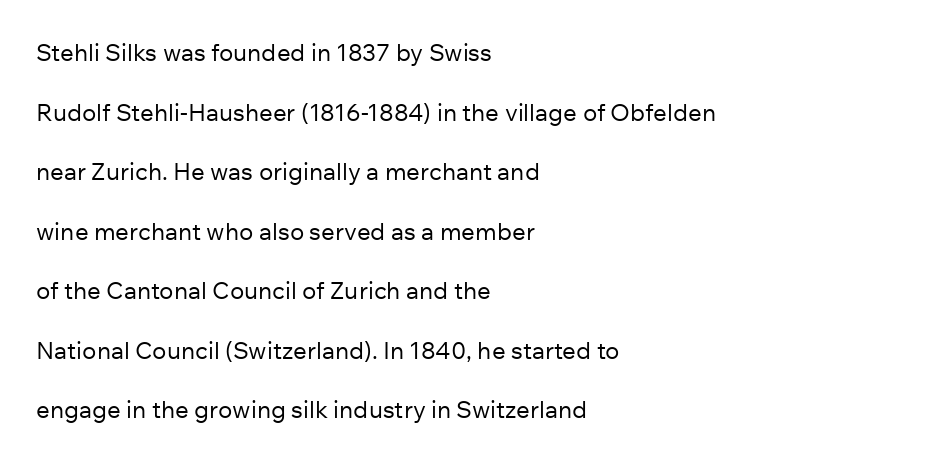
{"italic": "no", "bold": "no", "underline": "no", "align": "left", "line_spacing": "loose", "line_spacing_ratio": 2.48, "letter_spacing": "normal", "letter_spacing_em": 0.0, "glyph_px": 24}
